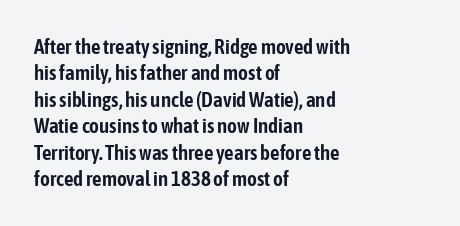
The image shows 21 px text type, upright; set left-aligned, normal line spacing (1.26x), normal letter spacing, not underlined.
